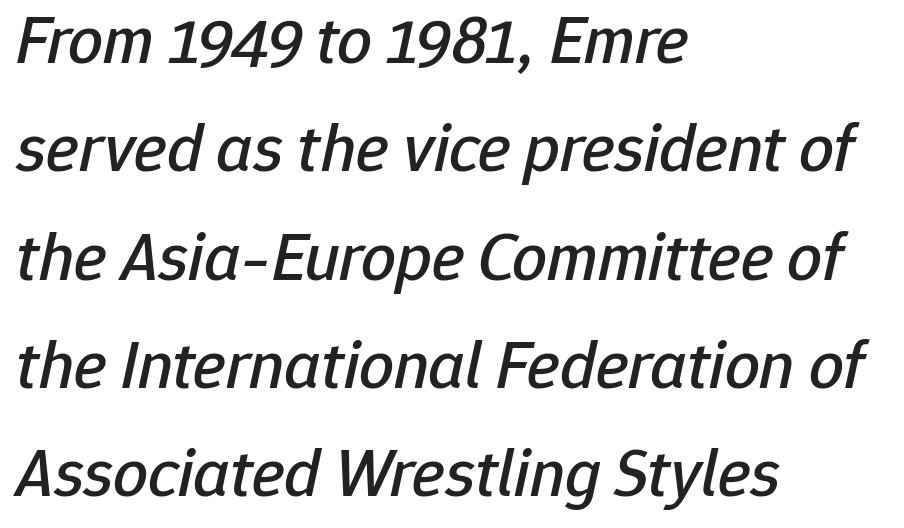
{"italic": "yes", "lean": "right", "slant_degrees": 12, "width": "normal", "stroke_contrast": "low", "x_height": "medium", "monospaced": "no", "underline": "no", "align": "left", "line_spacing": "normal", "line_spacing_ratio": 1.57, "letter_spacing": "normal", "letter_spacing_em": 0.0, "glyph_px": 69}
